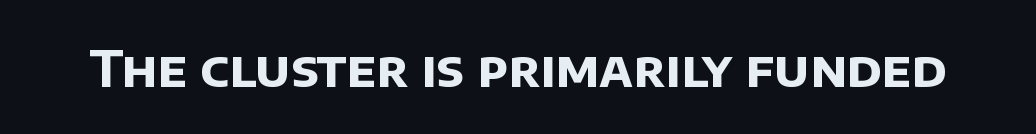
Q: Is the text bold? A: Yes.
Q: Is the typeface a serif or a sans-serif typeface? A: Sans-serif.
Q: Is the text underlined? A: No.
Q: Is the spacing between letters normal or unusually wide? A: Normal.
Q: Width (condensed, normal, or wide)? A: Normal.
Q: Stroke contrast? A: Low.
Q: x-height? A: Large.
Q: Monospaced? A: No.
